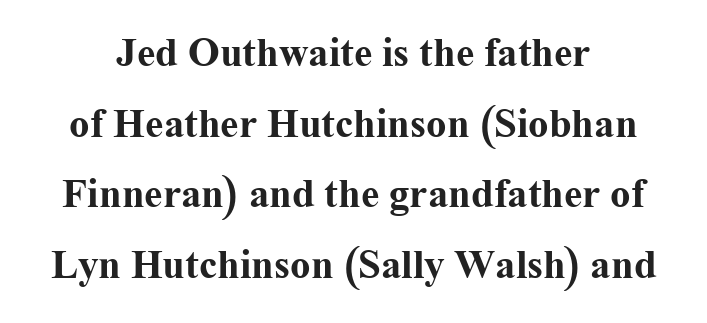
Typographically, this falls in the serif category. You could not count columns in this text — the font is proportionally spaced. Ascenders rise straight up at ninety degrees. Caption: bold face, heavy strokes. Beneath every word, the page is bare.
